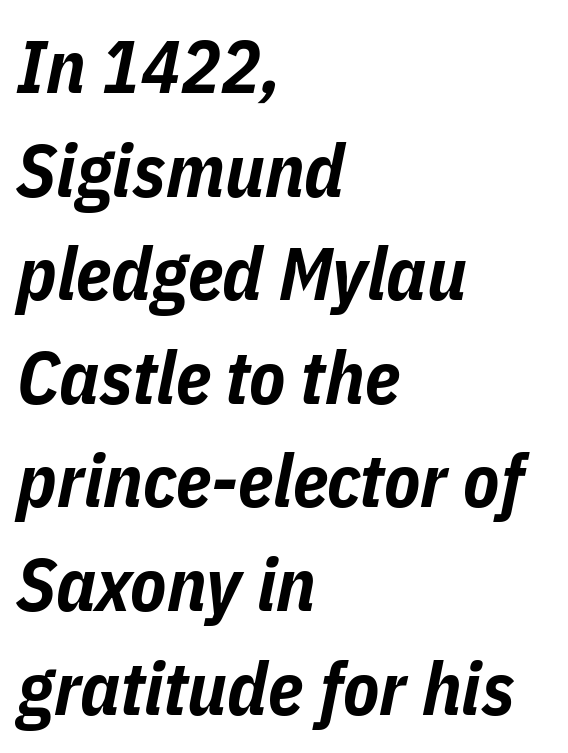
{"italic": "yes", "lean": "right", "slant_degrees": 11, "bold": "yes", "weight": "bold", "width": "condensed", "stroke_contrast": "low", "x_height": "medium", "monospaced": "no", "underline": "no", "align": "left", "line_spacing": "normal", "line_spacing_ratio": 1.4, "letter_spacing": "normal", "letter_spacing_em": 0.0, "glyph_px": 74}
